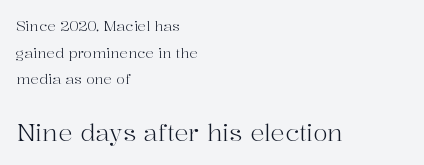
The image shows 24 px text type, upright; set left-aligned, loose line spacing (1.9x), normal letter spacing, not underlined; the second (bottom) block is 1.71x larger.
